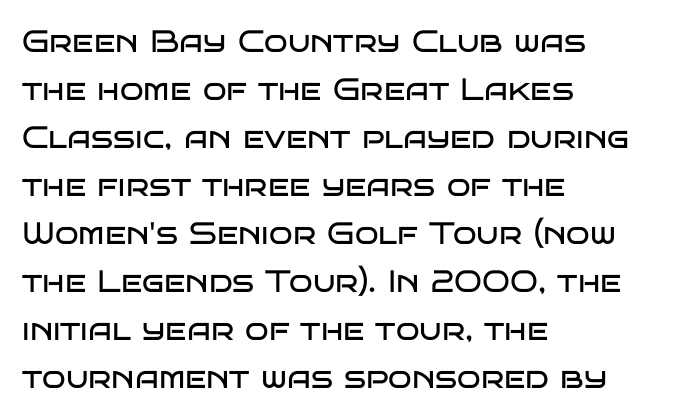
Q: Is the text bold? A: No.
Q: Is the text italic (slanted)? A: No, it is upright.
Q: Is the typeface a serif or a sans-serif typeface? A: Sans-serif.
Q: Is the text underlined? A: No.
Q: How is the paragraph aligned? A: Left-aligned.
Q: Is the spacing between letters normal or unusually wide? A: Normal.
Q: Is the spacing between lines tight, normal or loose? A: Normal.
Q: Width (condensed, normal, or wide)? A: Wide.
Q: Stroke contrast? A: Low.
Q: x-height? A: Large.
Q: Monospaced? A: No.
